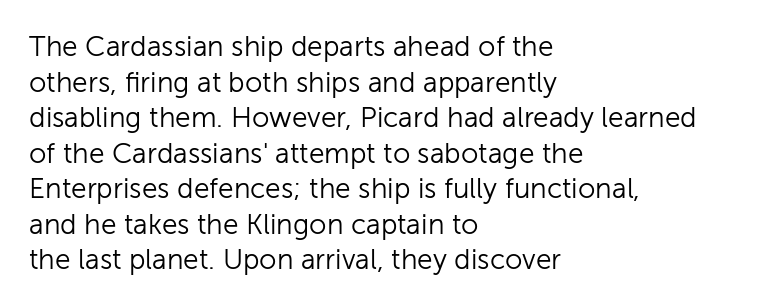
Q: Is the text bold? A: No.
Q: Is the text italic (slanted)? A: No, it is upright.
Q: Is the typeface a serif or a sans-serif typeface? A: Sans-serif.
Q: Is the text underlined? A: No.
Q: How is the paragraph aligned? A: Left-aligned.
Q: Is the spacing between letters normal or unusually wide? A: Normal.
Q: Is the spacing between lines tight, normal or loose? A: Normal.
Q: Width (condensed, normal, or wide)? A: Normal.
Q: Stroke contrast? A: Low.
Q: x-height? A: Medium.
Q: Monospaced? A: No.
